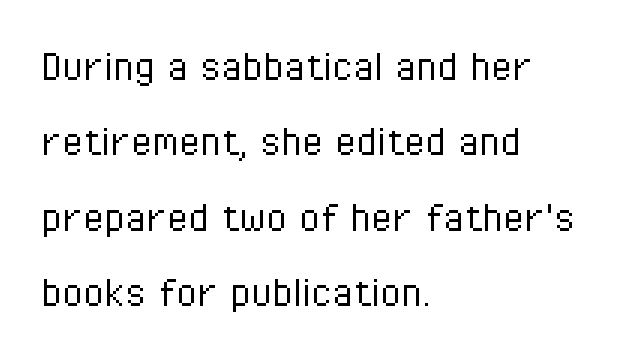
{"serif": "no", "italic": "no", "bold": "no", "weight": "light", "width": "condensed", "stroke_contrast": "low", "x_height": "medium", "monospaced": "no", "underline": "no", "align": "left", "line_spacing": "normal", "line_spacing_ratio": 1.57, "letter_spacing": "normal", "letter_spacing_em": 0.0, "glyph_px": 48}
